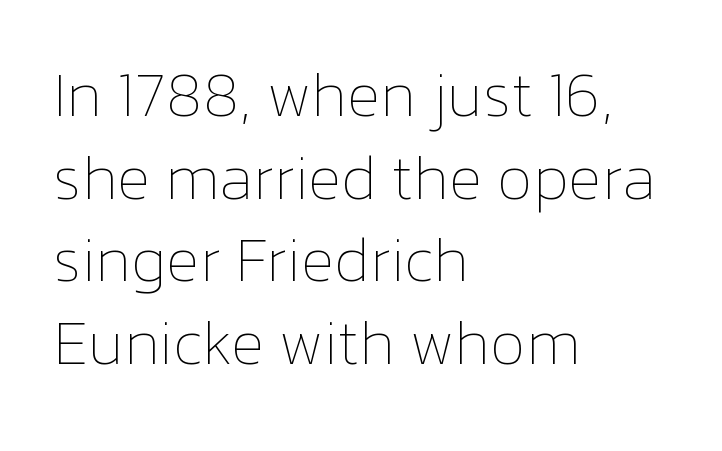
Tracking value appears to be zero — textbook default spacing. The lines are quadded left. The string is rendered with underlining switched off. The rendering uses a moderate line-height, typical for paragraphs.
